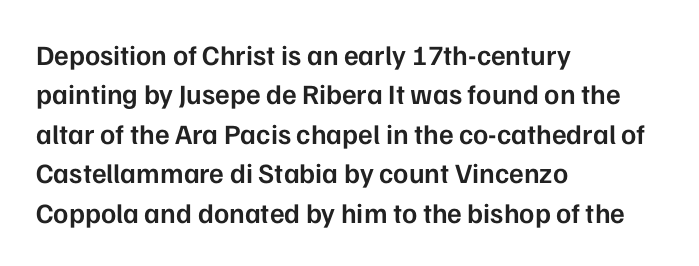
The image shows 28 px semibold sans-serif type, upright; set left-aligned, normal line spacing (1.41x), normal letter spacing, not underlined; low stroke contrast and a medium x-height.
